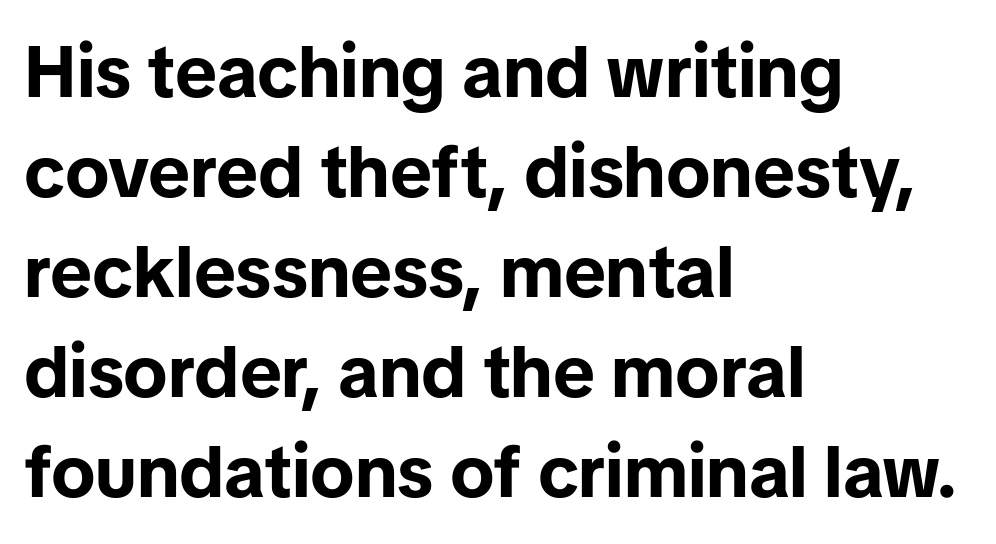
Q: Is the text bold? A: Yes.
Q: Is the text italic (slanted)? A: No, it is upright.
Q: Is the typeface a serif or a sans-serif typeface? A: Sans-serif.
Q: Is the text underlined? A: No.
Q: How is the paragraph aligned? A: Left-aligned.
Q: Is the spacing between letters normal or unusually wide? A: Normal.
Q: Is the spacing between lines tight, normal or loose? A: Normal.
Q: Width (condensed, normal, or wide)? A: Normal.
Q: Stroke contrast? A: Low.
Q: x-height? A: Medium.
Q: Monospaced? A: No.
